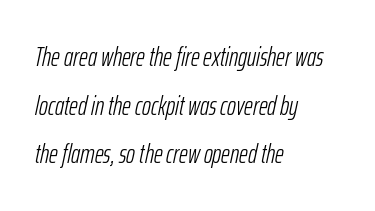
The image shows 27 px text type, italic (leaning right); set left-aligned, line spacing 1.8x, normal letter spacing, not underlined.
